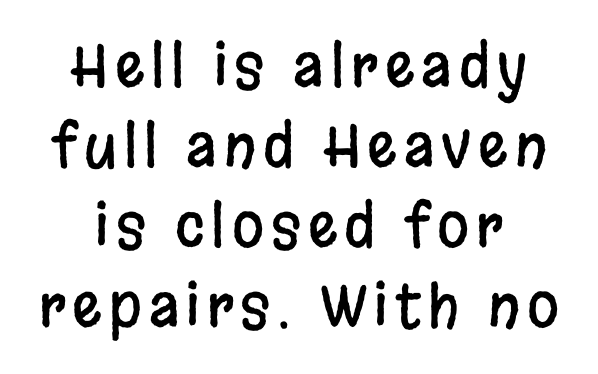
Baseline-to-baseline distance is the conventional proportion of letter height. Posture: upright roman. Descenders are the only things crossing below the line. One-word summary of the alignment: center. The designer went with a sans here, leaving each stem footless.
